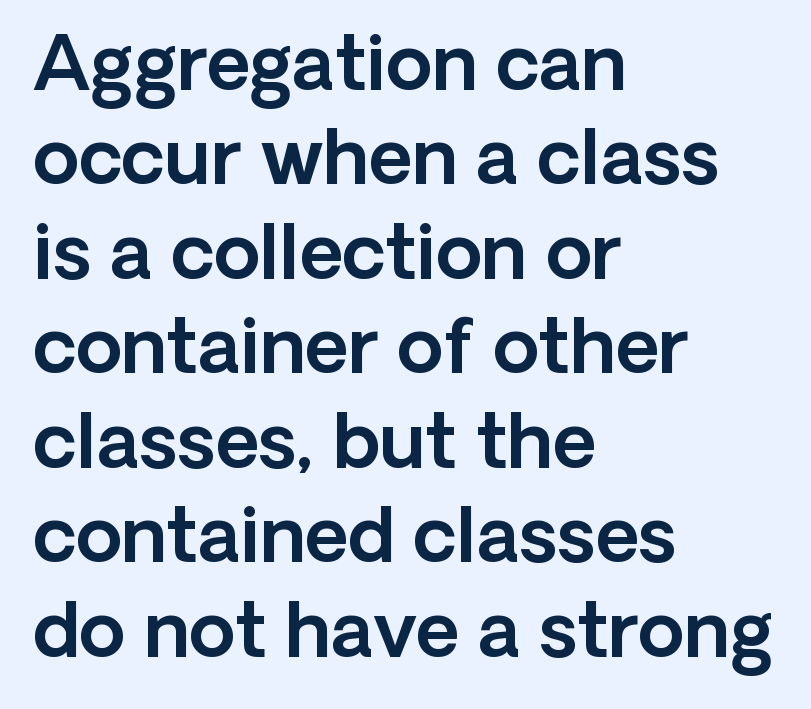
The image shows 75 px sans-serif type, upright; set left-aligned, normal line spacing (1.26x), normal letter spacing, not underlined; a medium x-height.
